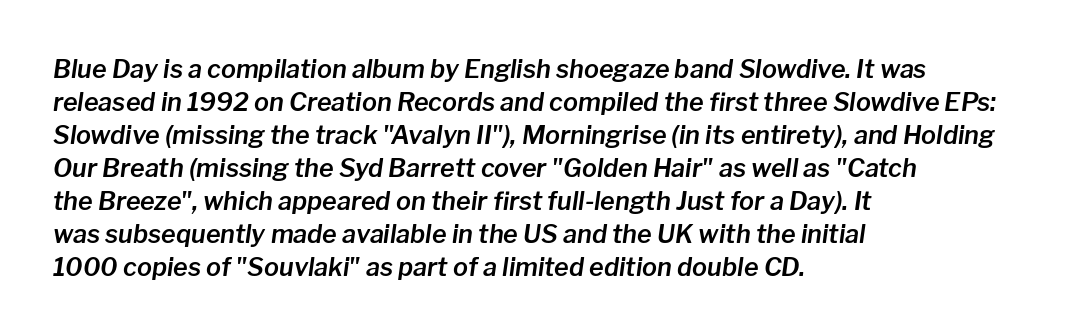
Every character sits at an angle, as italics do. A typesetter would call this leading conventional body-copy spacing. You could call the tracking neutral — neither tight nor loose. Line beginnings align vertically; line endings do not.
